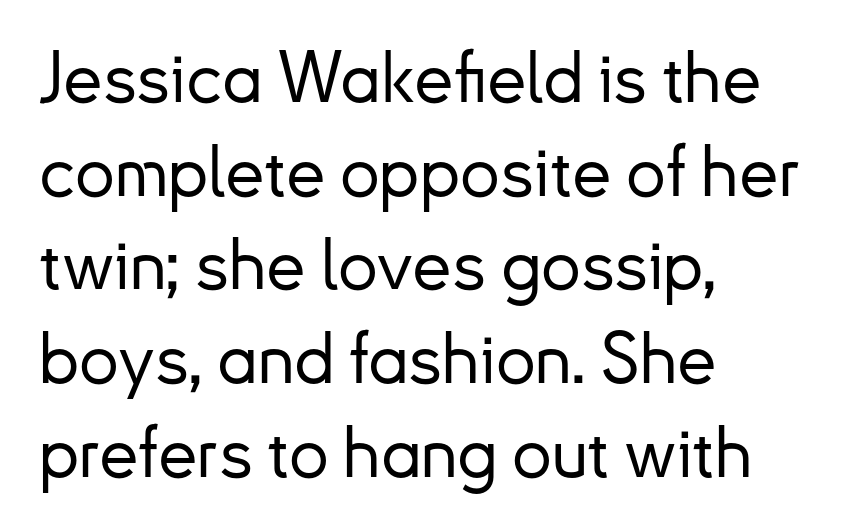
The image shows 71 px sans-serif type, upright; set left-aligned, normal line spacing (1.32x), normal letter spacing, not underlined; low stroke contrast and a small x-height.
